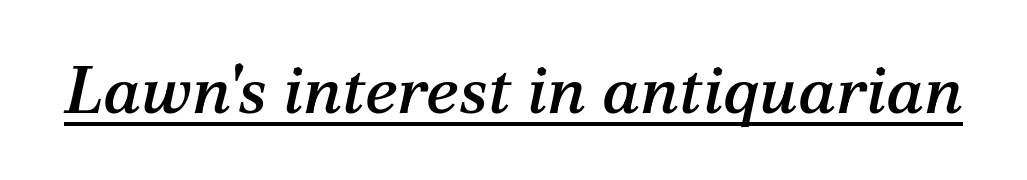
Q: Is the text italic (slanted)? A: Yes, it leans right by about 12 degrees.
Q: Is the typeface a serif or a sans-serif typeface? A: Serif.
Q: Is the text underlined? A: Yes.
Q: Is the spacing between letters normal or unusually wide? A: Normal.
Q: Width (condensed, normal, or wide)? A: Normal.
Q: Stroke contrast? A: Medium.
Q: x-height? A: Medium.
Q: Monospaced? A: No.
